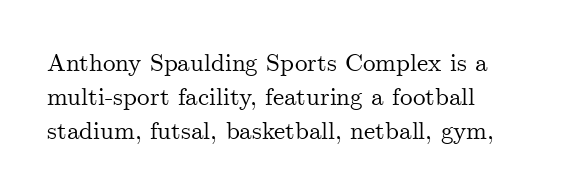
Q: Is the text italic (slanted)? A: No, it is upright.
Q: Is the text underlined? A: No.
Q: How is the paragraph aligned? A: Left-aligned.
Q: Is the spacing between letters normal or unusually wide? A: Normal.
Q: Is the spacing between lines tight, normal or loose? A: Normal.
